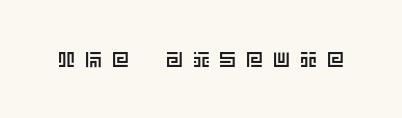
The image shows 21 px text type, upright; set unusually wide letter spacing (+0.48 em), not underlined.
